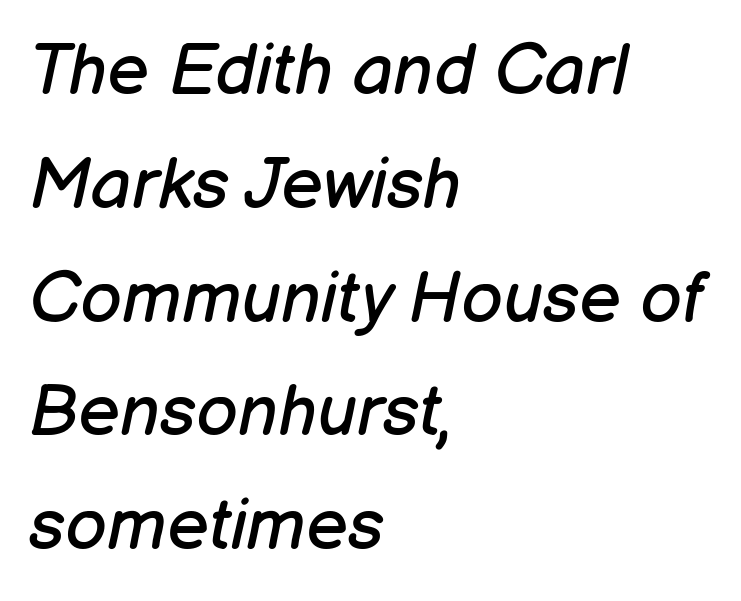
Q: Is the text bold? A: No.
Q: Is the text italic (slanted)? A: Yes, it leans right by about 12 degrees.
Q: Is the text underlined? A: No.
Q: How is the paragraph aligned? A: Left-aligned.
Q: Is the spacing between letters normal or unusually wide? A: Normal.
Q: Is the spacing between lines tight, normal or loose? A: Normal.
Q: Width (condensed, normal, or wide)? A: Normal.
Q: Stroke contrast? A: Low.
Q: x-height? A: Medium.
Q: Monospaced? A: No.
